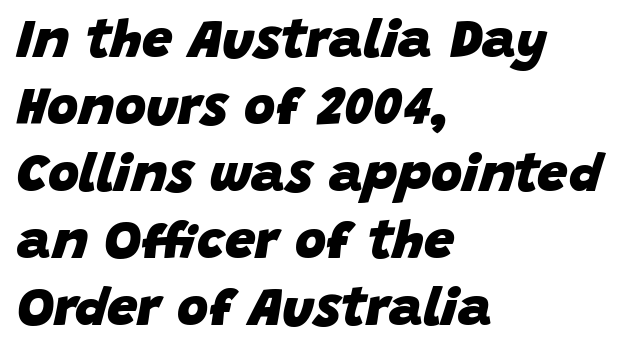
{"italic": "yes", "lean": "right", "slant_degrees": 15, "bold": "yes", "weight": "heavy", "width": "normal", "stroke_contrast": "low", "x_height": "large", "monospaced": "no", "underline": "no", "align": "left", "line_spacing_ratio": 1.24, "letter_spacing": "normal", "letter_spacing_em": 0.0, "glyph_px": 54}
